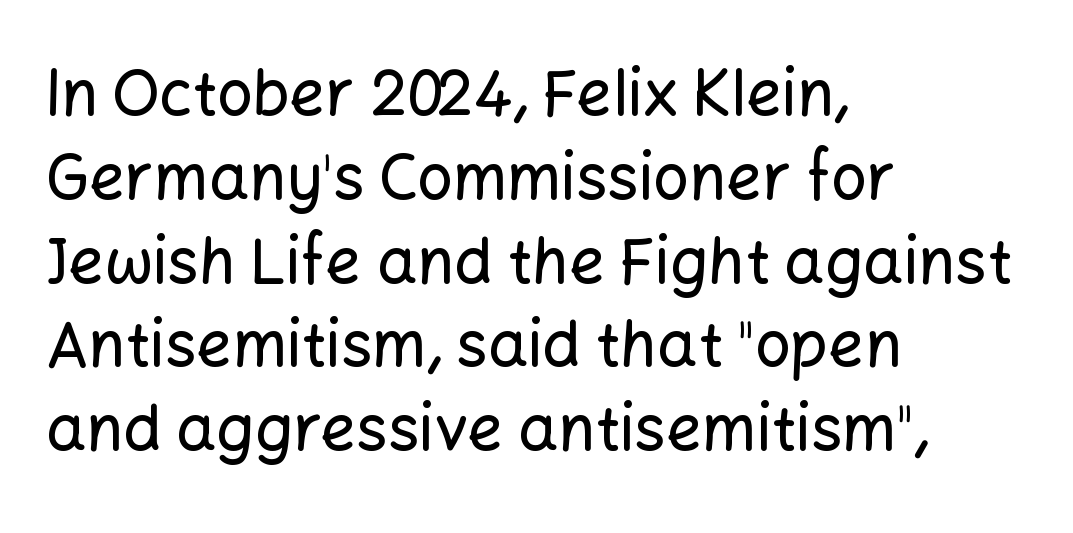
The image shows 63 px sans-serif type, upright; set left-aligned, normal line spacing (1.33x), normal letter spacing, not underlined; low stroke contrast and a medium x-height.
